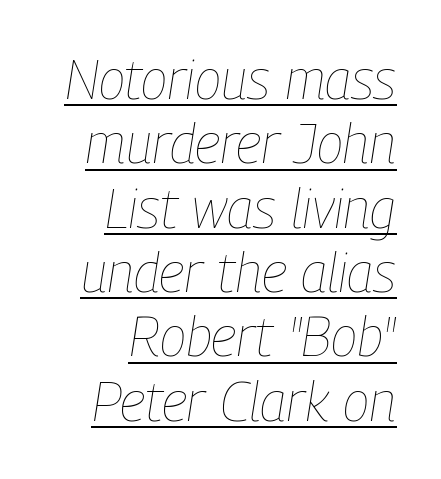
Q: Is the text bold? A: No.
Q: Is the text italic (slanted)? A: Yes, it leans right by about 9 degrees.
Q: Is the text underlined? A: Yes.
Q: How is the paragraph aligned? A: Right-aligned.
Q: Is the spacing between letters normal or unusually wide? A: Normal.
Q: Width (condensed, normal, or wide)? A: Condensed.
Q: Stroke contrast? A: Low.
Q: x-height? A: Medium.
Q: Monospaced? A: No.
